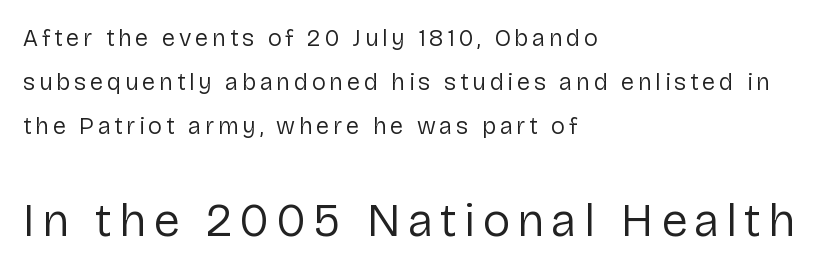
Q: Is the text bold? A: No.
Q: Is the text italic (slanted)? A: No, it is upright.
Q: Is the typeface a serif or a sans-serif typeface? A: Sans-serif.
Q: Is the text underlined? A: No.
Q: How is the paragraph aligned? A: Left-aligned.
Q: Which block of text is set in a larger size, the first (top) or the second (bottom)? A: The second (bottom) one.
Q: Width (condensed, normal, or wide)? A: Normal.
Q: Stroke contrast? A: Low.
Q: x-height? A: Medium.
Q: Monospaced? A: No.
